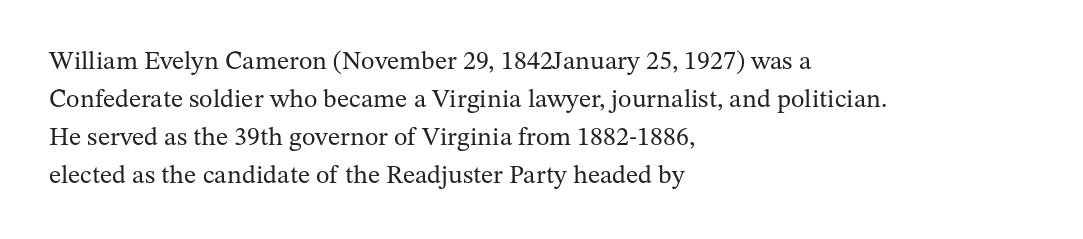
{"italic": "no", "bold": "no", "underline": "no", "align": "left", "line_spacing": "normal", "line_spacing_ratio": 1.46, "letter_spacing": "normal", "letter_spacing_em": 0.0, "glyph_px": 26}
